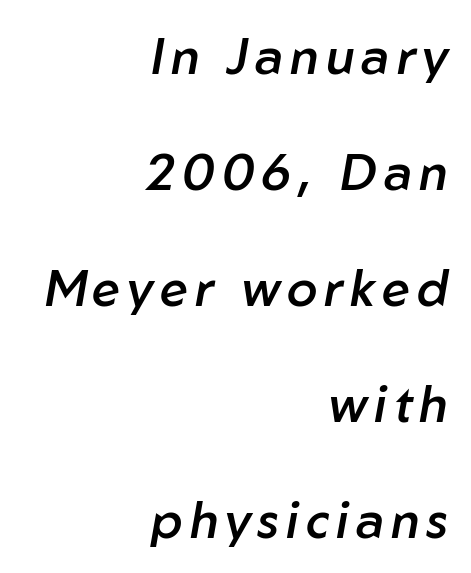
The image shows 50 px semibold type, italic (leaning right); set right-aligned, loose line spacing (2.32x), not underlined; low stroke contrast and a medium x-height.
